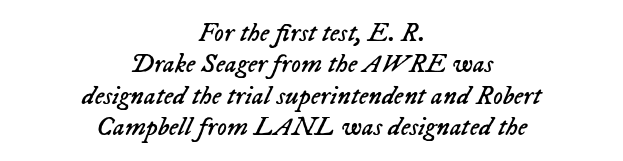
The image shows 27 px text type, italic (leaning right); set centered, line spacing 1.16x, normal letter spacing, not underlined.
